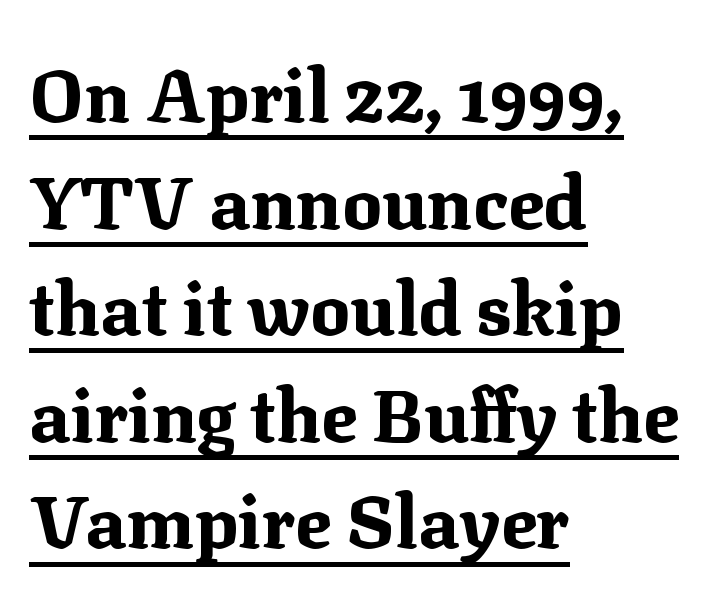
The image shows 74 px bold serif type, upright; set left-aligned, normal line spacing (1.44x), normal letter spacing, underlined; medium stroke contrast and a medium x-height.
